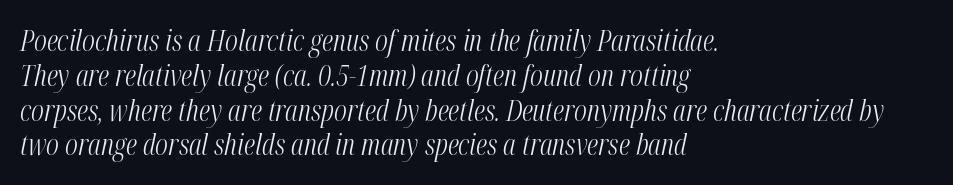
{"italic": "yes", "lean": "right", "slant_degrees": 12, "bold": "no", "weight": "light", "width": "condensed", "stroke_contrast": "medium", "x_height": "medium", "monospaced": "no", "underline": "no", "align": "left", "line_spacing_ratio": 1.2, "letter_spacing": "normal", "letter_spacing_em": 0.0, "glyph_px": 29}
